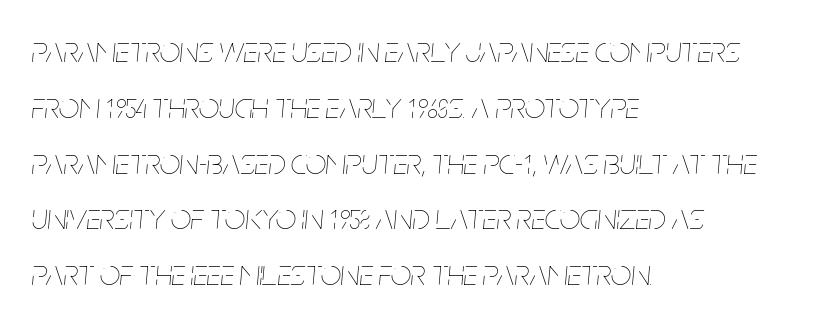
The image shows 36 px thin, condensed type, italic (leaning right); set left-aligned, normal line spacing (1.55x), normal letter spacing, not underlined; low stroke contrast and a large x-height.
